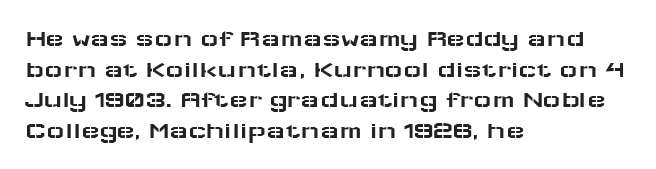
Which margin do the lines hug? The left one — the right edge is uneven. Bare-footed words on every line. Here the glyphs are tracked normally, forming tight word shapes. Does the lettering tilt? It doesn't — this is upright.
